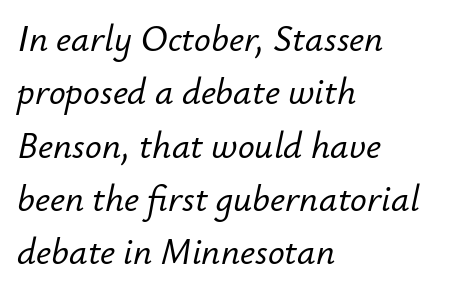
The image shows 37 px text type, italic (leaning right); set left-aligned, normal line spacing (1.44x), normal letter spacing, not underlined; low stroke contrast and a small x-height.
